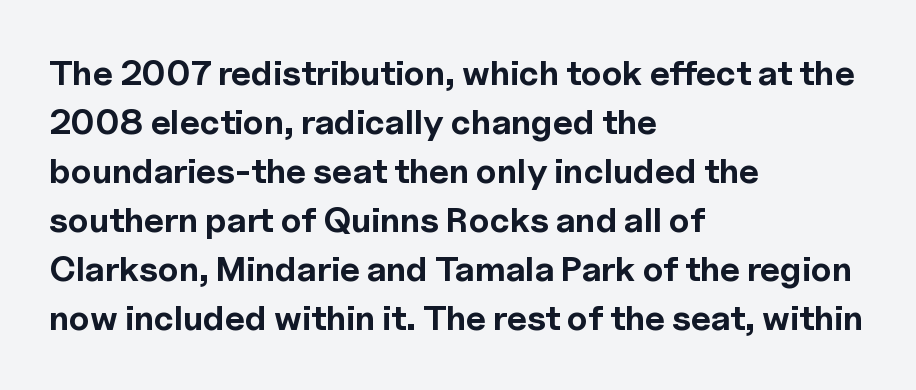
Q: Is the text bold? A: Yes.
Q: Is the text italic (slanted)? A: No, it is upright.
Q: Is the typeface a serif or a sans-serif typeface? A: Sans-serif.
Q: Is the text underlined? A: No.
Q: How is the paragraph aligned? A: Left-aligned.
Q: Is the spacing between letters normal or unusually wide? A: Normal.
Q: Is the spacing between lines tight, normal or loose? A: Normal.
Q: Width (condensed, normal, or wide)? A: Normal.
Q: x-height? A: Medium.
Q: Monospaced? A: No.
